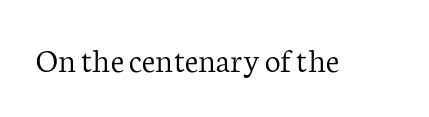
This sample has the flowing, uneven cadence of proportional lettering. The area under the type is left untouched. No heavy texture on the line: the type isn't bold. The letters stand straight up with perfectly vertical stems. Glyph-to-glyph distance matches everyday printed text. This is serif lettering, the kind often seen in printed books.
